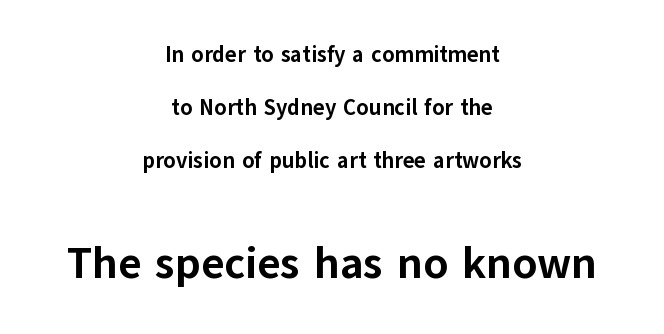
The image shows 44 px bold sans-serif type, upright; set centered, loose line spacing (2.41x), normal letter spacing, not underlined; the second (bottom) block is 2.0x larger; low stroke contrast and a medium x-height.
